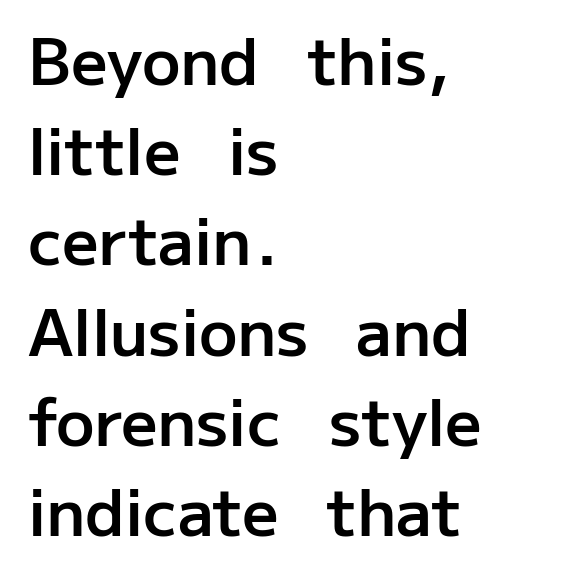
{"serif": "no", "italic": "no", "bold": "semi", "weight": "semibold", "width": "normal", "stroke_contrast": "low", "x_height": "medium", "monospaced": "no", "underline": "no", "align": "left", "line_spacing": "normal", "line_spacing_ratio": 1.41, "letter_spacing": "normal", "letter_spacing_em": 0.0, "glyph_px": 64}
